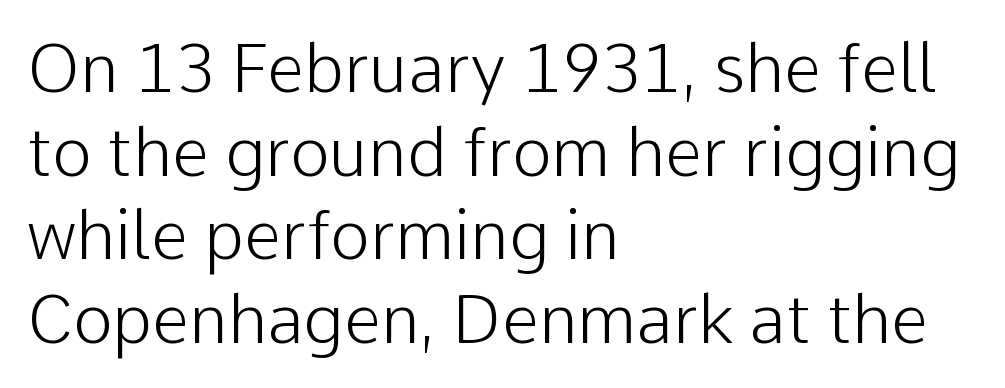
This rendering uses left alignment, leaving the right contour irregular. Vertical spacing — default. Observe the ordinary spacing: letters are neighbours, not strangers. Notice how the stems are strictly vertical — no italics here. Is the type heavy? It reads as light-to-regular instead. Think of a printed novel: that variable character pitch is what you see here.
